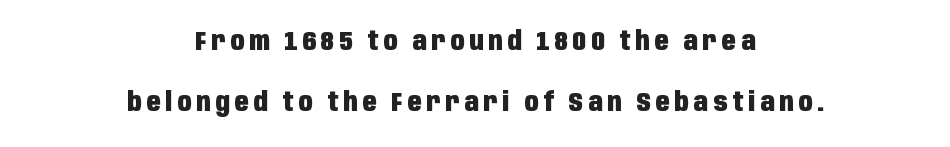
Both edges are ragged and mirror each other, which tells us the setting is centered. These lines were composed using upright roman letters. Descender tails drop into unmarked territory. How would I describe the line gaps? Wide and relaxed. Is the type bold? Yes — the strokes are clearly thick and heavy.
